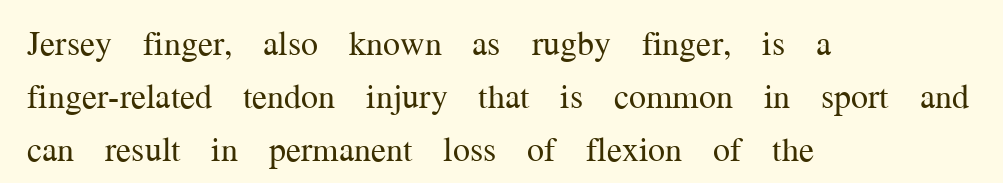
The leading is moderate, giving the passage an even texture. Compared with a centered layout, this one pins lines to the left instead. This rendering leaves character spacing at its baseline value. Notice how the stems are strictly vertical — no italics here.
